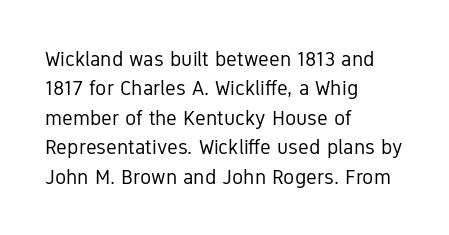
The image shows 21 px text type, upright; set left-aligned, normal line spacing (1.4x), normal letter spacing, not underlined.
